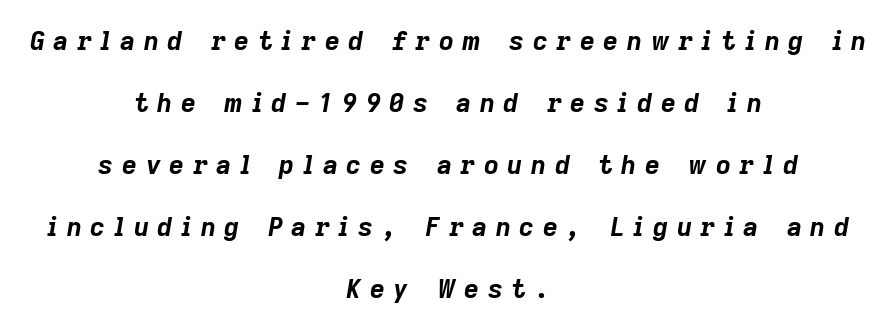
Q: Is the text bold? A: Yes.
Q: Is the text italic (slanted)? A: Yes, it leans right by about 9 degrees.
Q: Is the text underlined? A: No.
Q: How is the paragraph aligned? A: Centered.
Q: Is the spacing between letters normal or unusually wide? A: Unusually wide.
Q: Is the spacing between lines tight, normal or loose? A: Loose.
